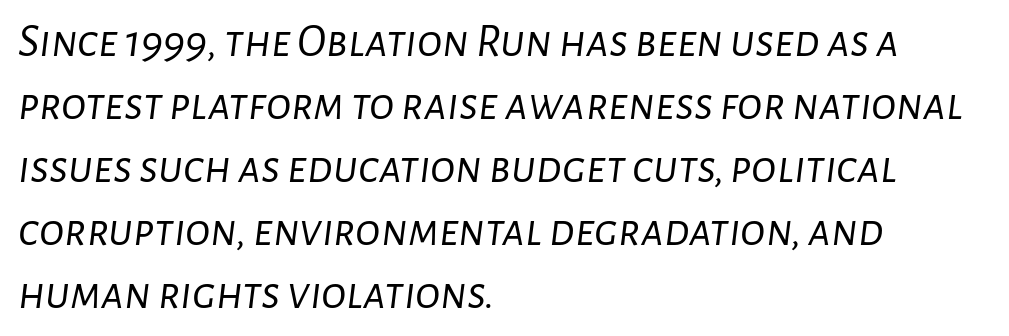
Q: Is the text bold? A: No.
Q: Is the text italic (slanted)? A: Yes, it leans right by about 7 degrees.
Q: Is the text underlined? A: No.
Q: How is the paragraph aligned? A: Left-aligned.
Q: Is the spacing between letters normal or unusually wide? A: Normal.
Q: Is the spacing between lines tight, normal or loose? A: Normal.
Q: Width (condensed, normal, or wide)? A: Normal.
Q: Stroke contrast? A: Low.
Q: x-height? A: Medium.
Q: Monospaced? A: No.
